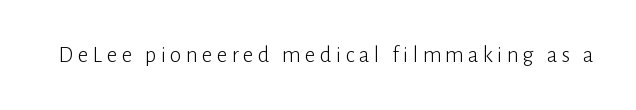
The image shows 23 px text type, upright; set not underlined.
